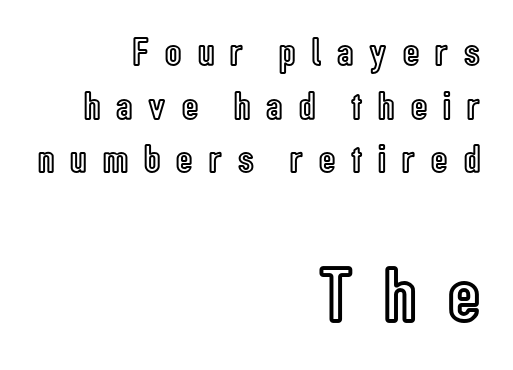
Q: Is the text italic (slanted)? A: No, it is upright.
Q: Is the text underlined? A: No.
Q: How is the paragraph aligned? A: Right-aligned.
Q: Is the spacing between letters normal or unusually wide? A: Unusually wide.
Q: Is the spacing between lines tight, normal or loose? A: Normal.
Q: Which block of text is set in a larger size, the first (top) or the second (bottom)? A: The second (bottom) one.
Q: Width (condensed, normal, or wide)? A: Condensed.
Q: x-height? A: Medium.
Q: Monospaced? A: No.
